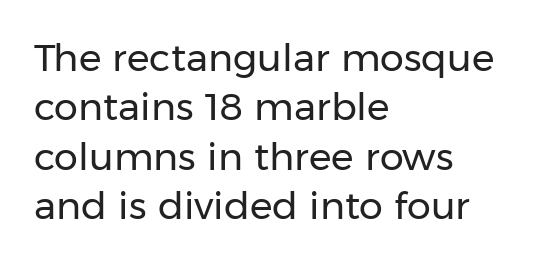
{"serif": "no", "italic": "no", "bold": "no", "weight": "regular", "width": "normal", "stroke_contrast": "low", "x_height": "medium", "monospaced": "no", "underline": "no", "align": "left", "line_spacing": "normal", "line_spacing_ratio": 1.3, "letter_spacing": "normal", "letter_spacing_em": 0.0, "glyph_px": 38}
